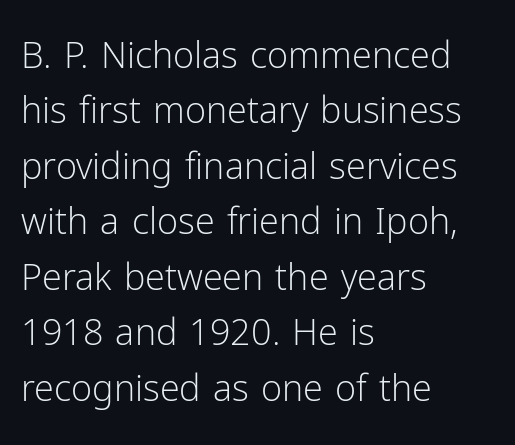
Q: Is the text bold? A: No.
Q: Is the text italic (slanted)? A: No, it is upright.
Q: Is the typeface a serif or a sans-serif typeface? A: Sans-serif.
Q: Is the text underlined? A: No.
Q: How is the paragraph aligned? A: Left-aligned.
Q: Is the spacing between letters normal or unusually wide? A: Normal.
Q: Is the spacing between lines tight, normal or loose? A: Normal.
Q: Width (condensed, normal, or wide)? A: Normal.
Q: Stroke contrast? A: Low.
Q: x-height? A: Medium.
Q: Monospaced? A: No.
